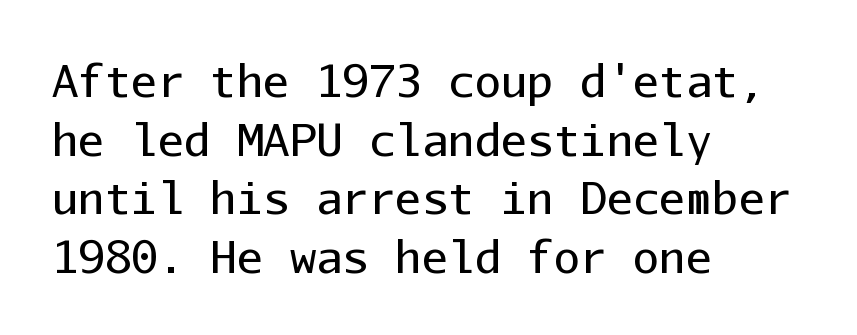
Q: Is the text bold? A: No.
Q: Is the text italic (slanted)? A: No, it is upright.
Q: Is the typeface a serif or a sans-serif typeface? A: Sans-serif.
Q: Is the text underlined? A: No.
Q: How is the paragraph aligned? A: Left-aligned.
Q: Is the spacing between letters normal or unusually wide? A: Normal.
Q: Is the spacing between lines tight, normal or loose? A: Normal.
Q: Width (condensed, normal, or wide)? A: Normal.
Q: Stroke contrast? A: Low.
Q: x-height? A: Medium.
Q: Monospaced? A: Yes.
